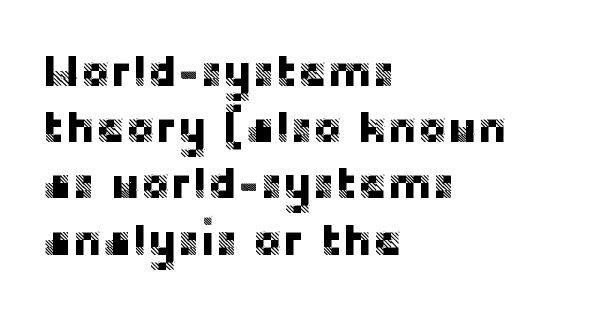
In terms of leading, this rendering sits right in the middle. A typesetter would call this zero additional tracking. Typeset ragged right — the left edge is the straight one. Ascenders rise straight up at ninety degrees. Serifs: no, the terminals of the letterforms are clean.
